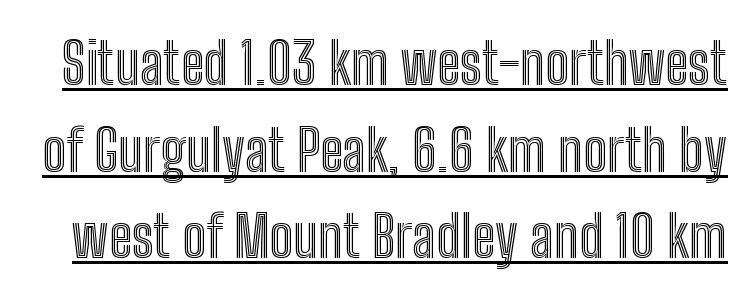
The image shows 57 px condensed type, upright; set normal line spacing (1.52x), normal letter spacing, underlined; a medium x-height.
